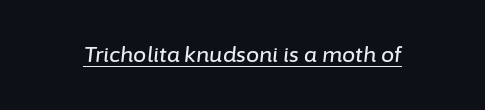
{"italic": "yes", "lean": "right", "slant_degrees": 6, "underline": "yes", "letter_spacing": "normal", "letter_spacing_em": 0.0, "glyph_px": 21}
